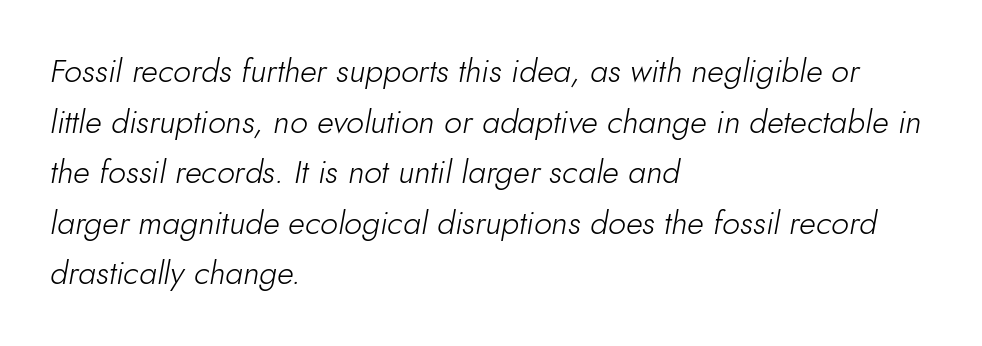
Q: Is the text bold? A: No.
Q: Is the text italic (slanted)? A: Yes, it leans right by about 10 degrees.
Q: Is the text underlined? A: No.
Q: How is the paragraph aligned? A: Left-aligned.
Q: Is the spacing between letters normal or unusually wide? A: Normal.
Q: Is the spacing between lines tight, normal or loose? A: Normal.
Q: Width (condensed, normal, or wide)? A: Normal.
Q: Stroke contrast? A: Low.
Q: x-height? A: Small.
Q: Monospaced? A: No.
